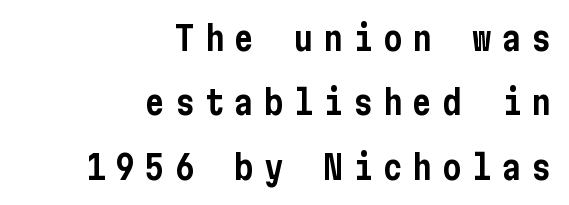
The image shows 33 px condensed sans-serif type, upright; set right-aligned, loose line spacing (1.95x), unusually wide letter spacing (+0.3 em), not underlined; low stroke contrast and a medium x-height.
